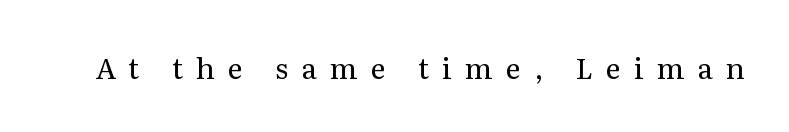
Q: Is the text bold? A: No.
Q: Is the text italic (slanted)? A: No, it is upright.
Q: Is the typeface a serif or a sans-serif typeface? A: Serif.
Q: Is the text underlined? A: No.
Q: Is the spacing between letters normal or unusually wide? A: Unusually wide.
Q: Width (condensed, normal, or wide)? A: Normal.
Q: Stroke contrast? A: Medium.
Q: x-height? A: Medium.
Q: Monospaced? A: No.
